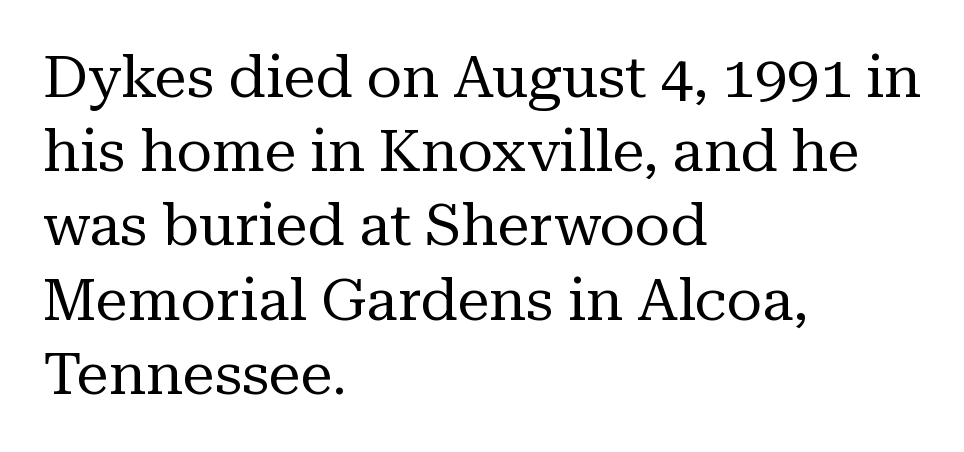
{"serif": "yes", "italic": "no", "bold": "no", "weight": "regular", "width": "normal", "stroke_contrast": "medium", "x_height": "medium", "monospaced": "no", "underline": "no", "align": "left", "line_spacing": "normal", "line_spacing_ratio": 1.28, "letter_spacing": "normal", "letter_spacing_em": 0.0, "glyph_px": 58}
